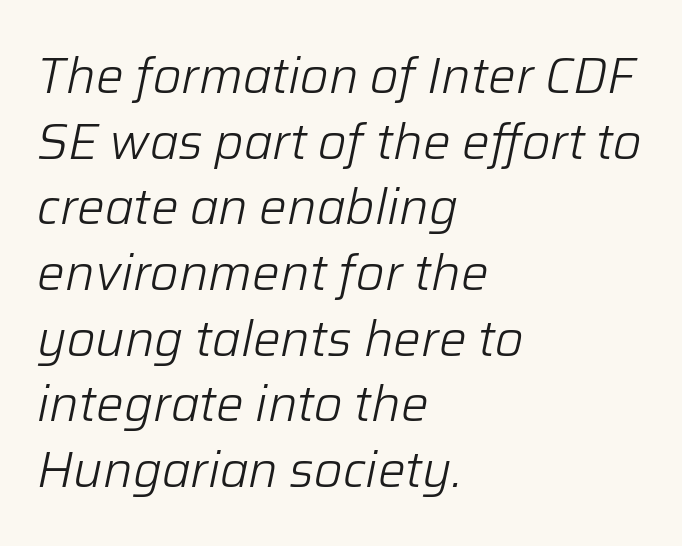
{"italic": "yes", "lean": "right", "slant_degrees": 12, "bold": "no", "weight": "light", "width": "normal", "stroke_contrast": "low", "x_height": "medium", "monospaced": "no", "underline": "no", "align": "left", "line_spacing": "normal", "line_spacing_ratio": 1.34, "letter_spacing": "normal", "letter_spacing_em": 0.0, "glyph_px": 49}
